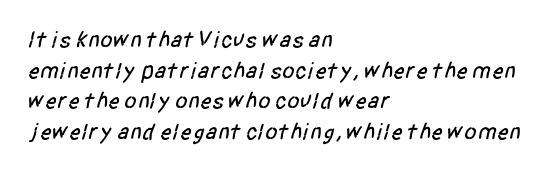
Q: Is the text underlined? A: No.
Q: How is the paragraph aligned? A: Left-aligned.
Q: Is the spacing between letters normal or unusually wide? A: Normal.
Q: Is the spacing between lines tight, normal or loose? A: Normal.
